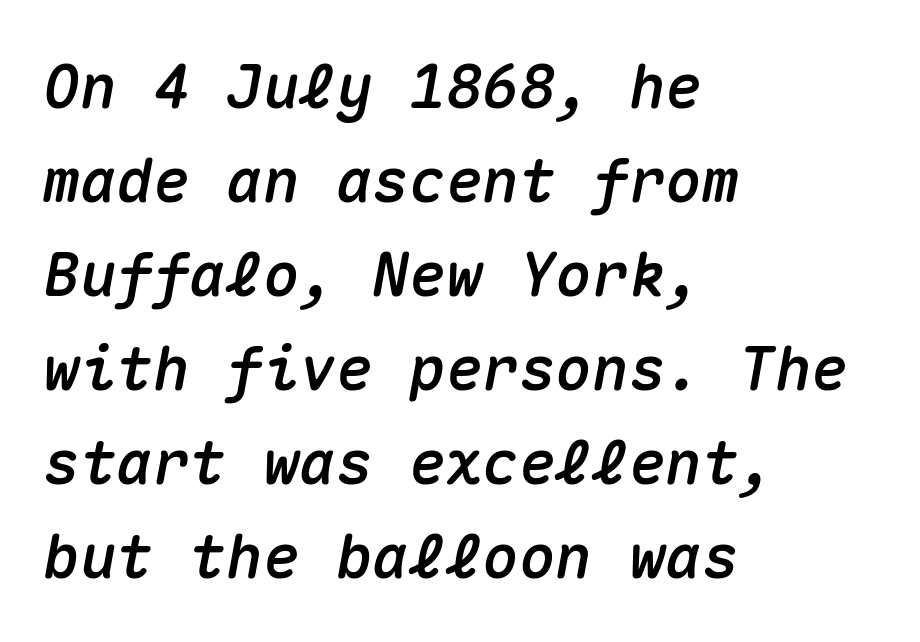
{"italic": "yes", "lean": "right", "slant_degrees": 10, "width": "normal", "stroke_contrast": "medium", "x_height": "medium", "monospaced": "yes", "underline": "no", "align": "left", "line_spacing": "normal", "line_spacing_ratio": 1.54, "letter_spacing": "normal", "letter_spacing_em": 0.0, "glyph_px": 61}
